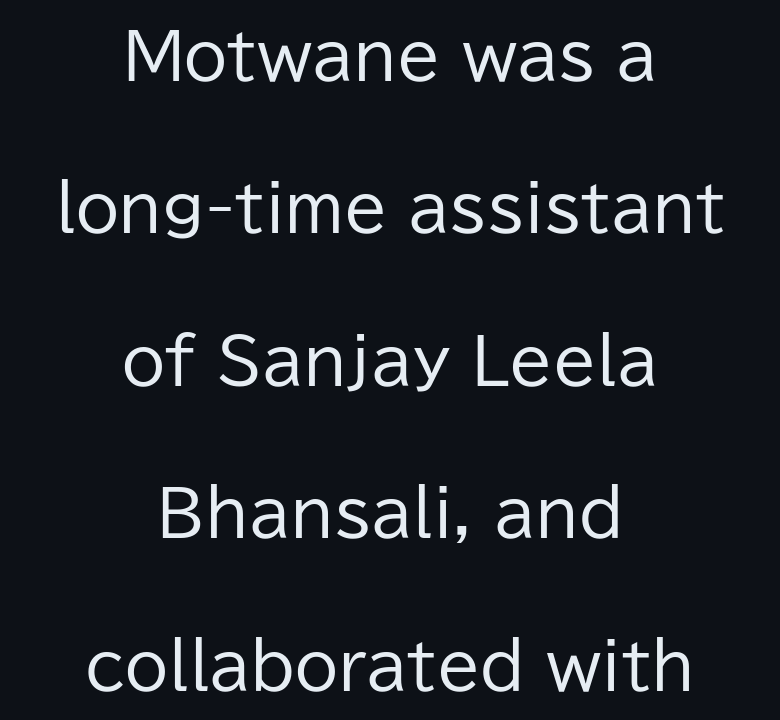
The image shows 63 px regular-weight sans-serif type, upright; set centered, loose line spacing (2.42x), normal letter spacing, not underlined; low stroke contrast and a medium x-height.
